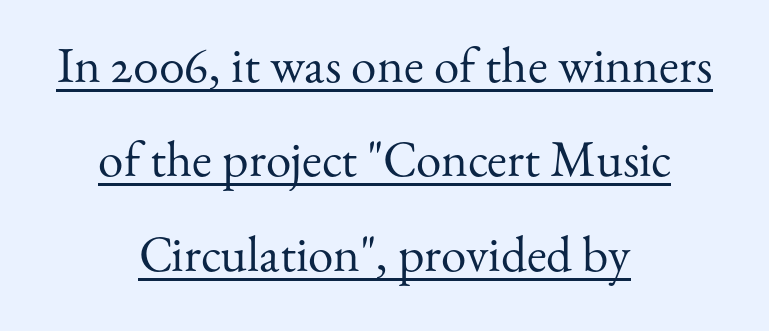
Q: Is the text bold? A: No.
Q: Is the text italic (slanted)? A: No, it is upright.
Q: Is the typeface a serif or a sans-serif typeface? A: Serif.
Q: Is the text underlined? A: Yes.
Q: How is the paragraph aligned? A: Centered.
Q: Is the spacing between letters normal or unusually wide? A: Normal.
Q: Width (condensed, normal, or wide)? A: Normal.
Q: Stroke contrast? A: Medium.
Q: x-height? A: Small.
Q: Monospaced? A: No.
